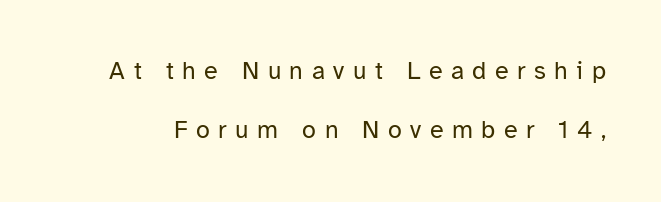
{"italic": "no", "bold": "no", "underline": "no", "line_spacing": "loose", "line_spacing_ratio": 2.37, "letter_spacing": "wide", "letter_spacing_em": 0.34, "glyph_px": 25}
